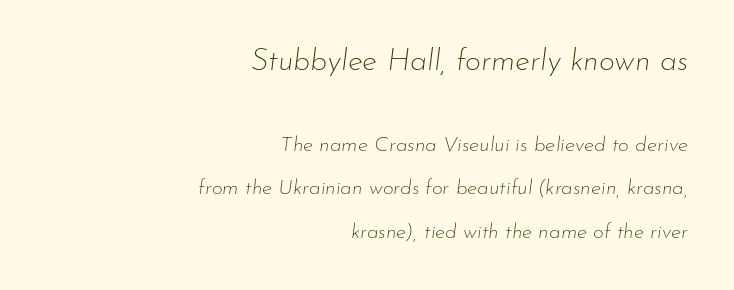
A typesetter would call this zero additional tracking. The designer gave the opening block more size than the closing block. The letters advance in unequal steps, a hallmark of proportional type. Compared with ordinary roman type, these characters are visibly tilted. The text block is weighted toward the right margin, trailing off unevenly leftward.
